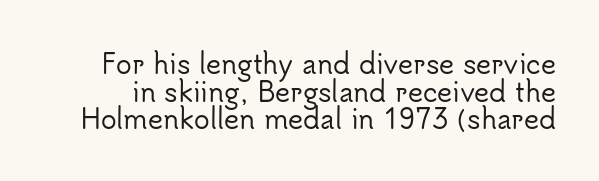
Students, note that the glyphs here touch the page at normal intervals. Posture: upright roman. The space beneath each line is pristine and unruled. The passage shown stacks its lines with hardly any gap.
